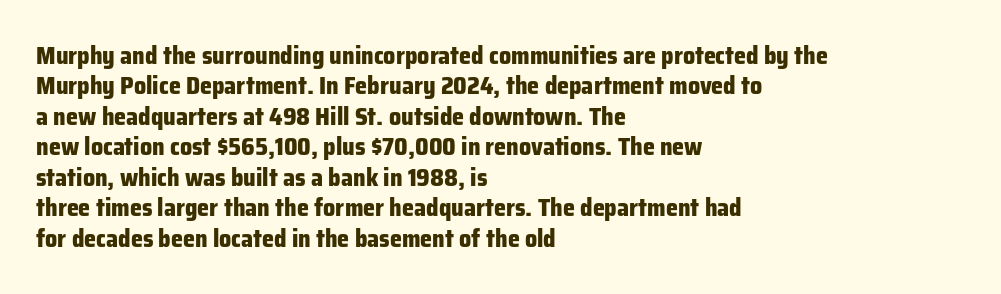
Q: Is the text bold? A: Yes.
Q: Is the text italic (slanted)? A: No, it is upright.
Q: Is the text underlined? A: No.
Q: How is the paragraph aligned? A: Left-aligned.
Q: Is the spacing between letters normal or unusually wide? A: Normal.
Q: Is the spacing between lines tight, normal or loose? A: Normal.
